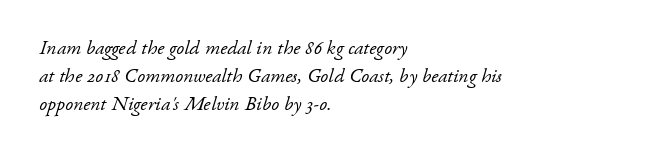
Q: Is the text bold? A: No.
Q: Is the text italic (slanted)? A: Yes, it leans right by about 17 degrees.
Q: Is the text underlined? A: No.
Q: How is the paragraph aligned? A: Left-aligned.
Q: Is the spacing between letters normal or unusually wide? A: Normal.
Q: Is the spacing between lines tight, normal or loose? A: Normal.
